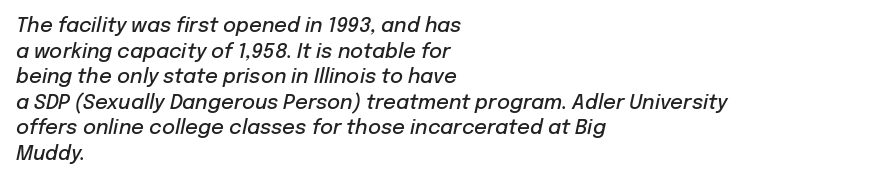
Slanted lettering throughout. Notice the strokes are somewhat thickened but not fully heavy: this is a semibold. Is there much room between lines? A standard amount, neither cramped nor airy. Visually the block forms a straight wall on the left and a jagged coastline on the right. Descender tails drop into unmarked territory.
